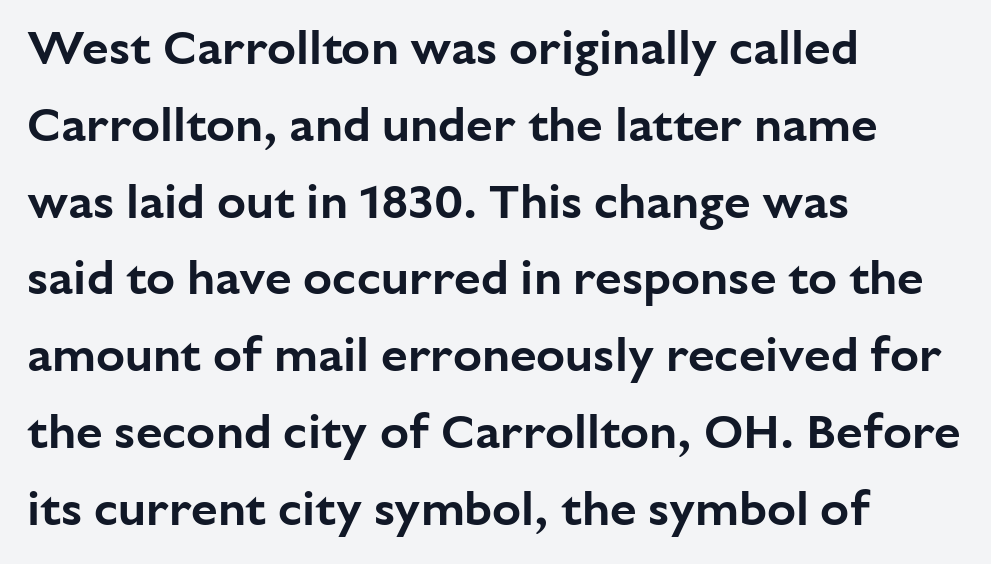
The typography opts for an upright posture over an oblique one. Tracking value appears to be zero — textbook default spacing. Whoever set this chose a conventional vertical rhythm. Each line starts at the same left margin while the right side varies. Clear beneath every line of the passage. These lines are composed in type without serifs.
